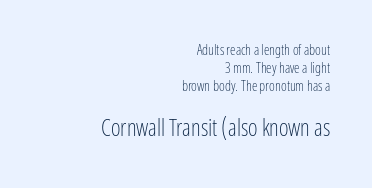
Q: Is the text bold? A: No.
Q: Is the text italic (slanted)? A: No, it is upright.
Q: Is the text underlined? A: No.
Q: How is the paragraph aligned? A: Right-aligned.
Q: Is the spacing between letters normal or unusually wide? A: Normal.
Q: Is the spacing between lines tight, normal or loose? A: Normal.
Q: Which block of text is set in a larger size, the first (top) or the second (bottom)? A: The second (bottom) one.
